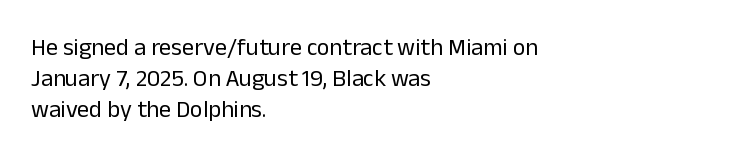
{"italic": "no", "bold": "no", "underline": "no", "align": "left", "line_spacing": "normal", "line_spacing_ratio": 1.3, "letter_spacing": "normal", "letter_spacing_em": 0.0, "glyph_px": 24}
